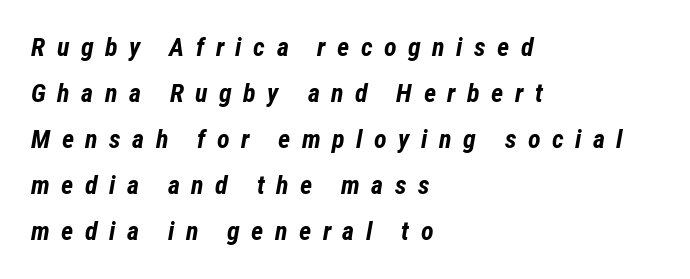
{"italic": "yes", "lean": "right", "slant_degrees": 12, "bold": "yes", "underline": "no", "align": "left", "line_spacing_ratio": 1.77, "letter_spacing": "wide", "letter_spacing_em": 0.44, "glyph_px": 26}
